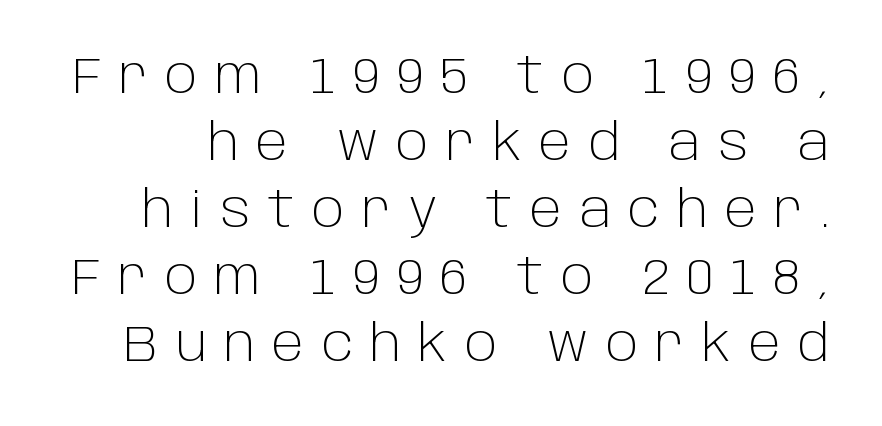
The image shows 50 px light sans-serif type, upright; set normal line spacing (1.34x), unusually wide letter spacing (+0.35 em), not underlined; low stroke contrast and a large x-height.
